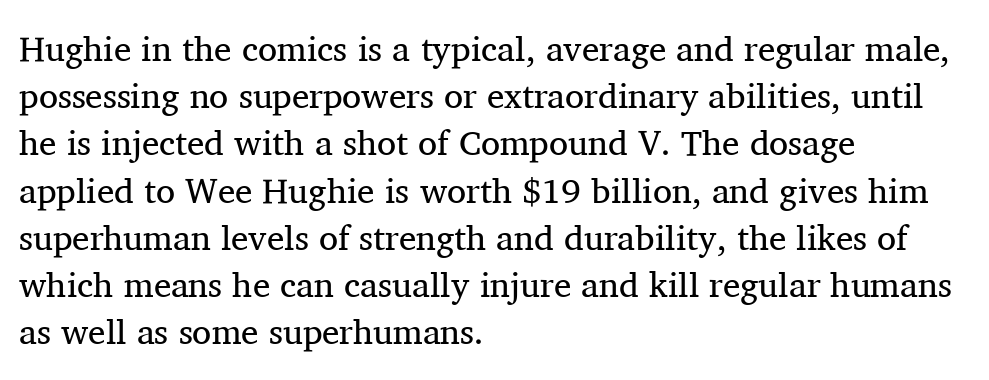
The image shows 35 px regular-weight serif type, upright; set left-aligned, normal line spacing (1.35x), normal letter spacing, not underlined; medium stroke contrast and a medium x-height.
